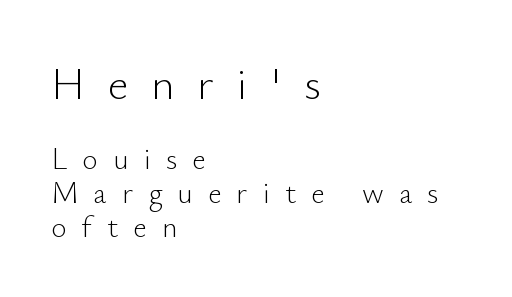
The image shows 45 px light sans-serif type, upright; set left-aligned, tight line spacing (1.12x), unusually wide letter spacing (+0.5 em), not underlined; the first (top) block is 1.5x larger; low stroke contrast and a small x-height.
